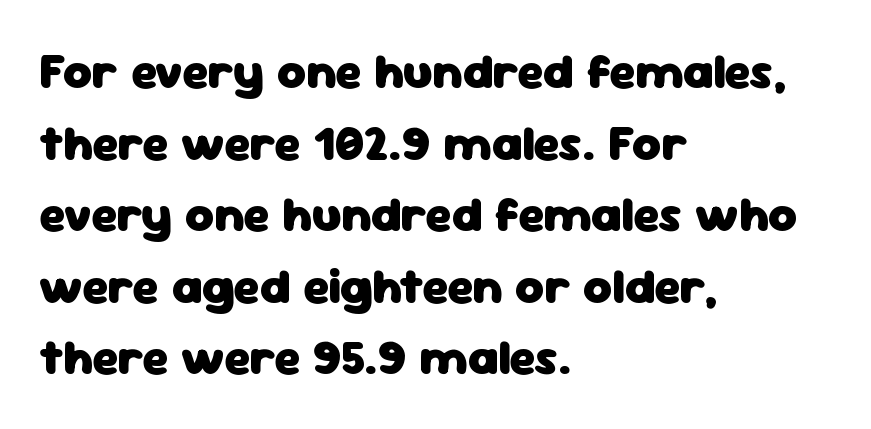
Q: Is the text bold? A: Yes.
Q: Is the text italic (slanted)? A: No, it is upright.
Q: Is the typeface a serif or a sans-serif typeface? A: Sans-serif.
Q: Is the text underlined? A: No.
Q: How is the paragraph aligned? A: Left-aligned.
Q: Is the spacing between letters normal or unusually wide? A: Normal.
Q: Is the spacing between lines tight, normal or loose? A: Normal.
Q: Width (condensed, normal, or wide)? A: Normal.
Q: Stroke contrast? A: Low.
Q: x-height? A: Medium.
Q: Monospaced? A: No.
